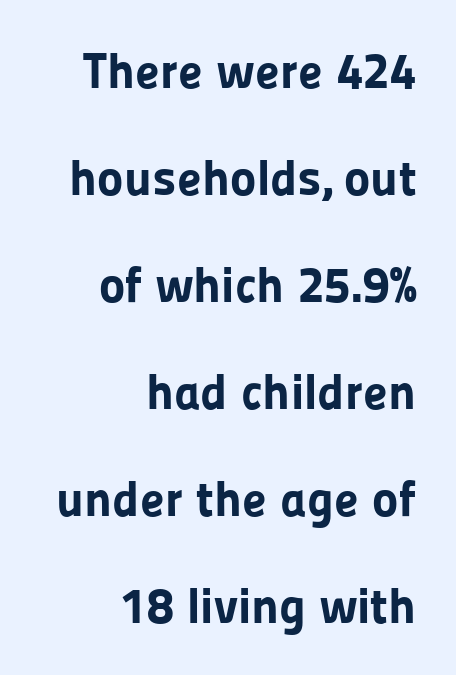
{"serif": "no", "italic": "no", "bold": "yes", "weight": "bold", "width": "normal", "stroke_contrast": "low", "x_height": "medium", "monospaced": "no", "underline": "no", "align": "right", "line_spacing": "loose", "line_spacing_ratio": 2.14, "letter_spacing": "normal", "letter_spacing_em": 0.0, "glyph_px": 50}
